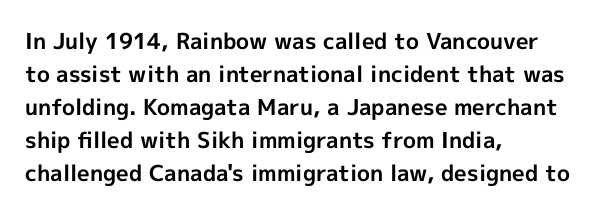
Q: Is the text bold? A: Yes.
Q: Is the text italic (slanted)? A: No, it is upright.
Q: Is the text underlined? A: No.
Q: How is the paragraph aligned? A: Left-aligned.
Q: Is the spacing between letters normal or unusually wide? A: Normal.
Q: Is the spacing between lines tight, normal or loose? A: Normal.
